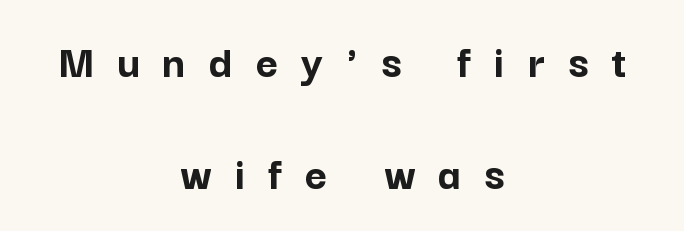
The axis of the letterforms is exactly vertical. Both edges are ragged and mirror each other, which tells us the setting is centered. You could fit nearly another row in the gap between these rows. The letters advance in unequal steps, a hallmark of proportional type. The letters are spread apart with noticeably loose tracking.
